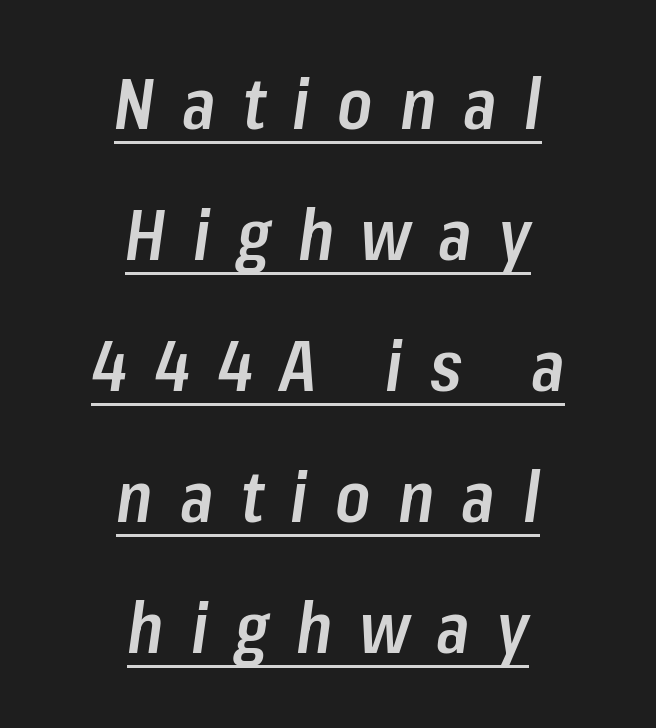
{"italic": "yes", "lean": "right", "slant_degrees": 8, "bold": "semi", "weight": "semibold", "width": "condensed", "stroke_contrast": "low", "x_height": "medium", "monospaced": "no", "underline": "yes", "align": "center", "line_spacing_ratio": 1.87, "letter_spacing": "wide", "letter_spacing_em": 0.39, "glyph_px": 70}
